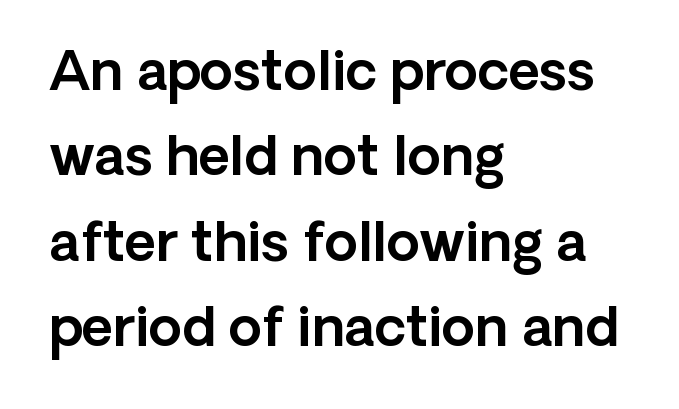
Q: Is the text italic (slanted)? A: No, it is upright.
Q: Is the typeface a serif or a sans-serif typeface? A: Sans-serif.
Q: Is the text underlined? A: No.
Q: How is the paragraph aligned? A: Left-aligned.
Q: Is the spacing between letters normal or unusually wide? A: Normal.
Q: Is the spacing between lines tight, normal or loose? A: Normal.
Q: Width (condensed, normal, or wide)? A: Normal.
Q: x-height? A: Medium.
Q: Monospaced? A: No.
